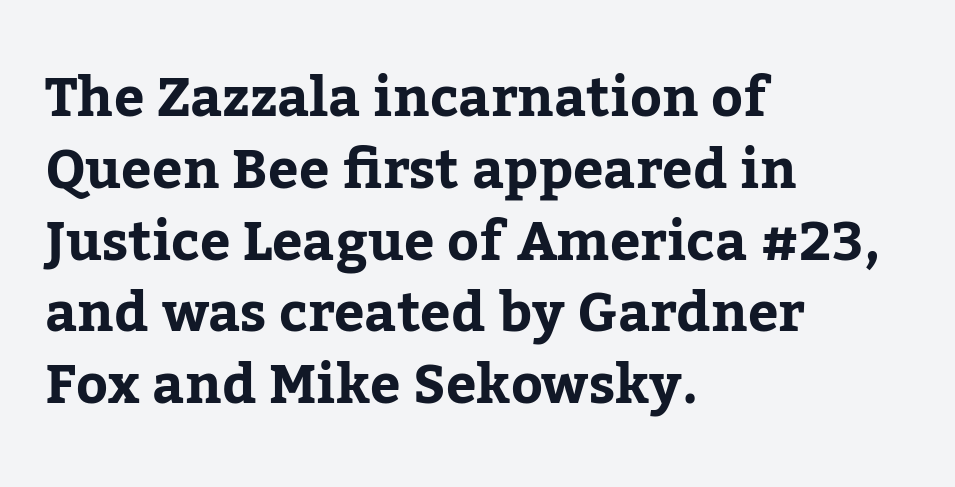
Q: Is the text italic (slanted)? A: No, it is upright.
Q: Is the typeface a serif or a sans-serif typeface? A: Serif.
Q: Is the text underlined? A: No.
Q: How is the paragraph aligned? A: Left-aligned.
Q: Is the spacing between letters normal or unusually wide? A: Normal.
Q: Is the spacing between lines tight, normal or loose? A: Normal.
Q: Width (condensed, normal, or wide)? A: Normal.
Q: Stroke contrast? A: Low.
Q: x-height? A: Medium.
Q: Monospaced? A: No.
